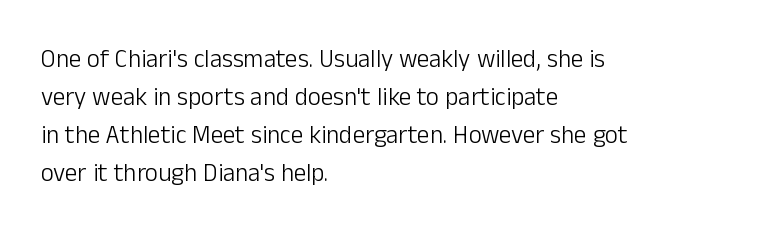
The font's upright variant was chosen for this text. The specimen omits any rule beneath the text block's lines. All the whitespace from short lines collects on the right. Tracking here is standard; glyphs follow each other at the usual distance.
